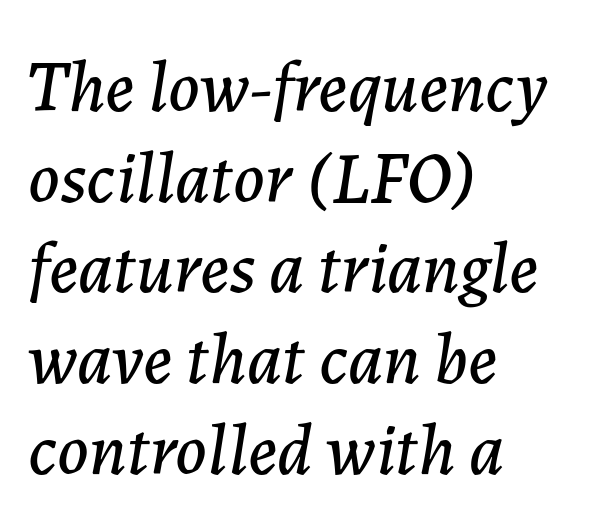
Slant detected: the letters are inclined. This rendering uses left alignment, leaving the right contour irregular. You could call the tracking neutral — neither tight nor loose. Each letter keeps its own natural width here, so spacing adapts to shape. The space between consecutive lines is moderate.
